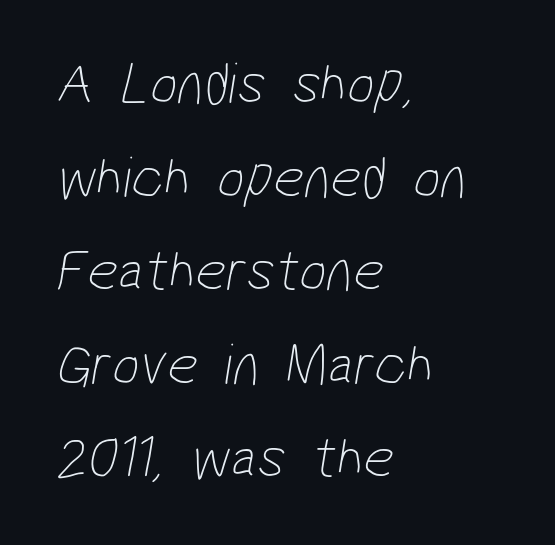
Q: Is the text bold? A: No.
Q: Is the typeface a serif or a sans-serif typeface? A: Sans-serif.
Q: Is the text underlined? A: No.
Q: How is the paragraph aligned? A: Left-aligned.
Q: Is the spacing between letters normal or unusually wide? A: Normal.
Q: Is the spacing between lines tight, normal or loose? A: Normal.
Q: Width (condensed, normal, or wide)? A: Condensed.
Q: Stroke contrast? A: Low.
Q: x-height? A: Medium.
Q: Monospaced? A: No.
